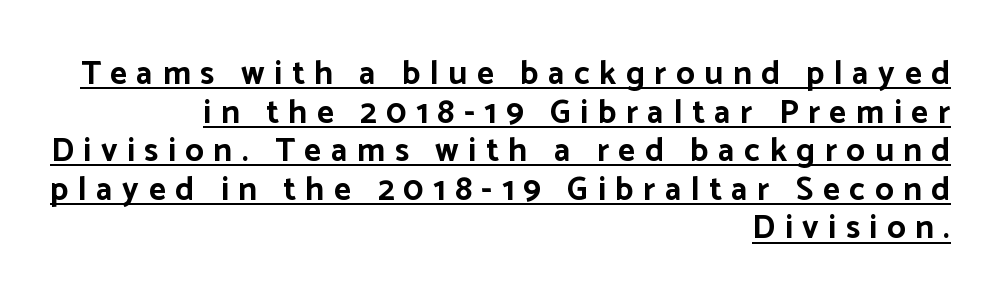
{"serif": "no", "italic": "no", "bold": "yes", "weight": "bold", "width": "normal", "stroke_contrast": "low", "x_height": "medium", "monospaced": "no", "underline": "yes", "align": "right", "line_spacing_ratio": 1.17, "letter_spacing": "wide", "letter_spacing_em": 0.29, "glyph_px": 33}
